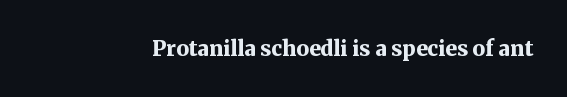
{"italic": "no", "bold": "yes", "underline": "no", "letter_spacing": "normal", "letter_spacing_em": 0.0, "glyph_px": 21}
